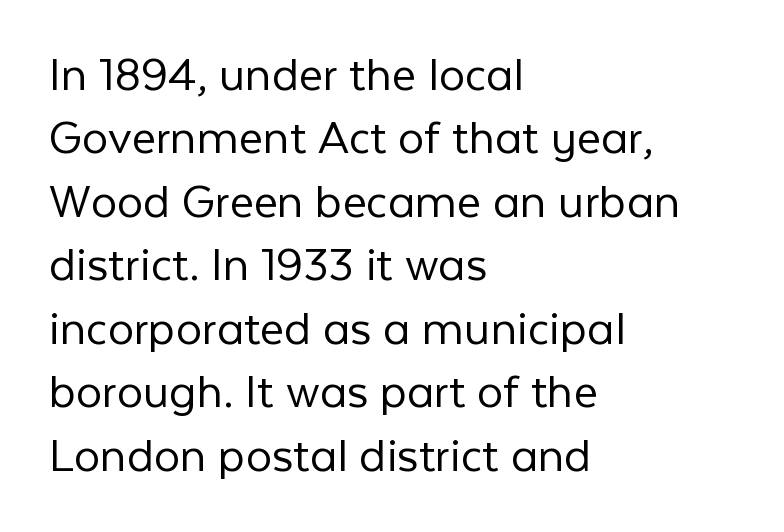
The image shows 52 px light sans-serif type, upright; set left-aligned, line spacing 1.22x, normal letter spacing, not underlined; low stroke contrast and a medium x-height.
